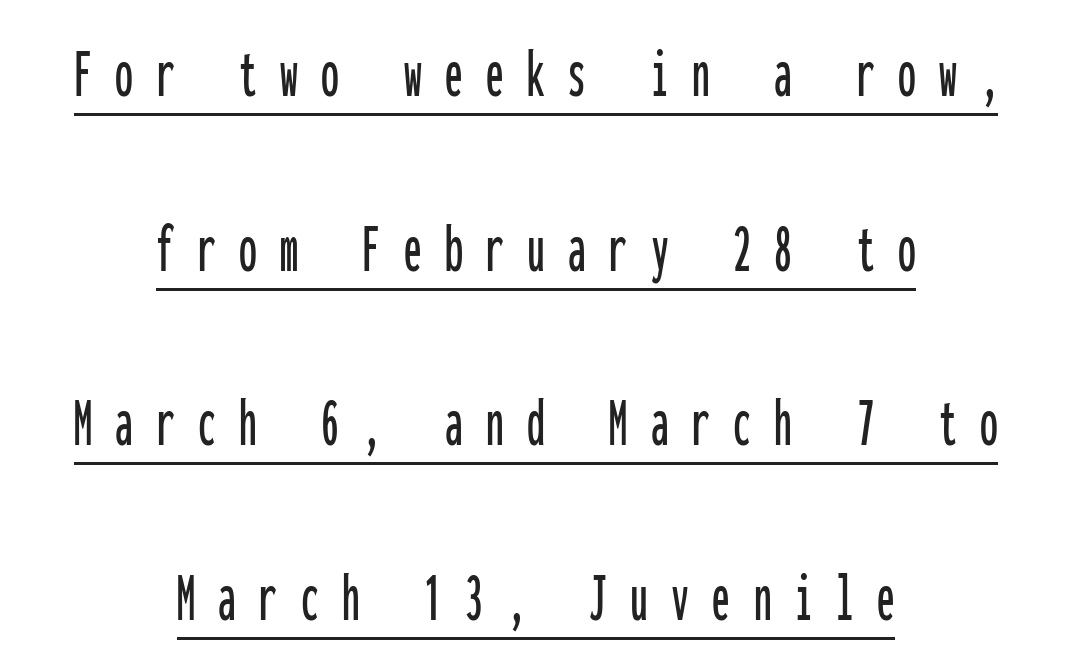
{"serif": "no", "italic": "no", "width": "condensed", "stroke_contrast": "low", "x_height": "medium", "monospaced": "yes", "underline": "yes", "align": "center", "line_spacing": "loose", "line_spacing_ratio": 2.46, "letter_spacing": "wide", "letter_spacing_em": 0.33, "glyph_px": 71}
